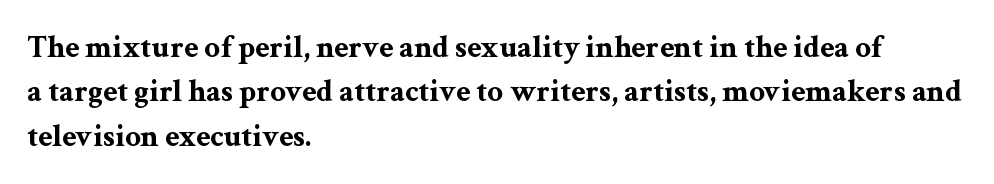
{"serif": "yes", "italic": "no", "bold": "yes", "weight": "bold", "width": "wide", "stroke_contrast": "medium", "x_height": "medium", "monospaced": "no", "underline": "no", "align": "left", "line_spacing": "normal", "line_spacing_ratio": 1.43, "letter_spacing": "normal", "letter_spacing_em": 0.0, "glyph_px": 31}
